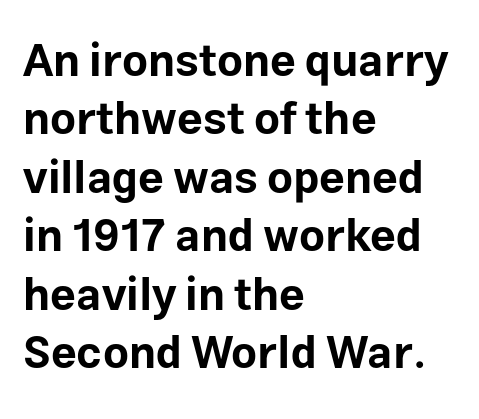
Looks like regular typesetting: each glyph gets only the width it needs. Has an underline been added? It has not. Its strokes are broad and dark, the hallmark of bold type. Font category for this specimen: sans-serif. These lines sit exactly where default settings would place them.
